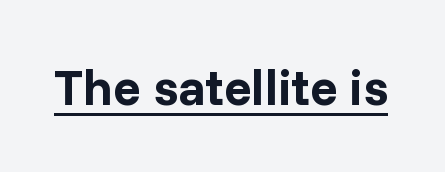
The characters look thick and weighty, a clear bold. A typesetter would call this proportional, since set widths differ per character. Each letter's strokes conclude bluntly, with no projecting serifs. Each word holds together tightly as a unit, with standard inter-letter gaps.
